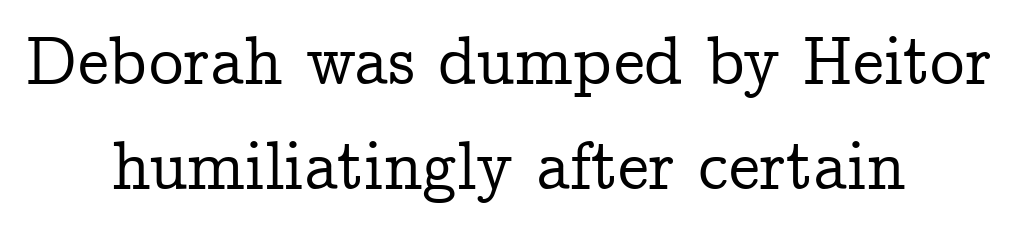
The image shows 69 px serif type, upright; set centered, normal line spacing (1.52x), normal letter spacing, not underlined; low stroke contrast and a medium x-height.
